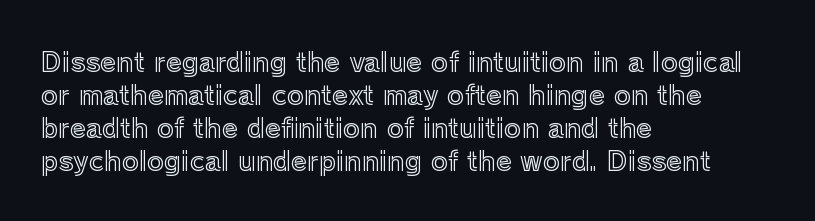
Q: Is the text italic (slanted)? A: No, it is upright.
Q: Is the text underlined? A: No.
Q: How is the paragraph aligned? A: Left-aligned.
Q: Is the spacing between letters normal or unusually wide? A: Normal.
Q: Is the spacing between lines tight, normal or loose? A: Normal.
